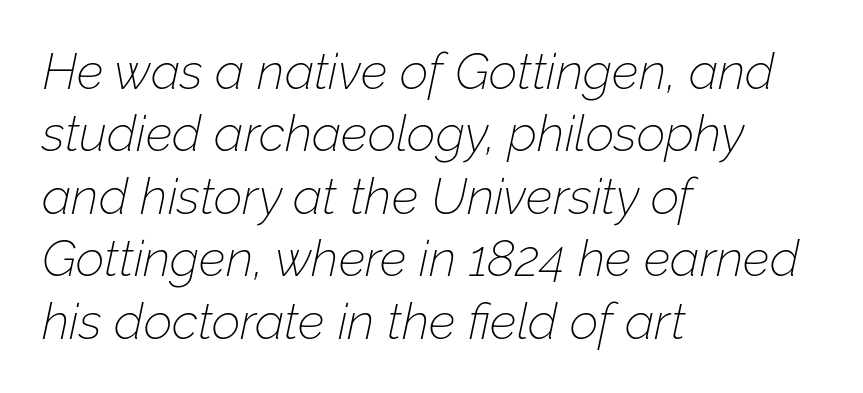
{"italic": "yes", "lean": "right", "slant_degrees": 12, "bold": "no", "weight": "thin", "width": "normal", "stroke_contrast": "low", "x_height": "medium", "monospaced": "no", "underline": "no", "align": "left", "line_spacing": "normal", "line_spacing_ratio": 1.25, "letter_spacing": "normal", "letter_spacing_em": 0.0, "glyph_px": 50}
